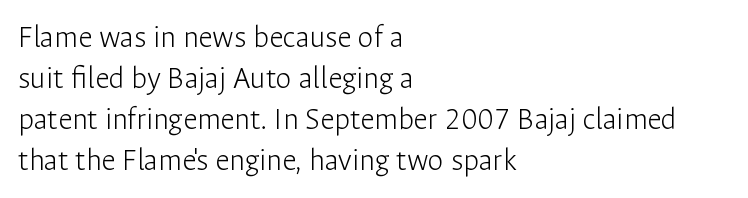
Q: Is the text bold? A: No.
Q: Is the text italic (slanted)? A: No, it is upright.
Q: Is the typeface a serif or a sans-serif typeface? A: Sans-serif.
Q: Is the text underlined? A: No.
Q: How is the paragraph aligned? A: Left-aligned.
Q: Is the spacing between letters normal or unusually wide? A: Normal.
Q: Is the spacing between lines tight, normal or loose? A: Normal.
Q: Width (condensed, normal, or wide)? A: Normal.
Q: Stroke contrast? A: Low.
Q: x-height? A: Medium.
Q: Monospaced? A: No.
